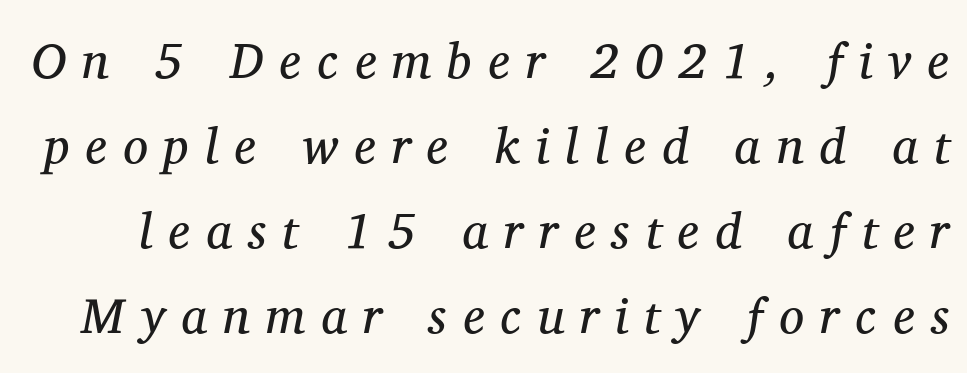
A light-to-regular cut is what we see here. The face used here has a pronounced slope to its letters. In terms of leading, this rendering sits right in the middle. Tracking here is generous; glyphs stand well apart from one another. You could not count columns in this text — the font is proportionally spaced.
